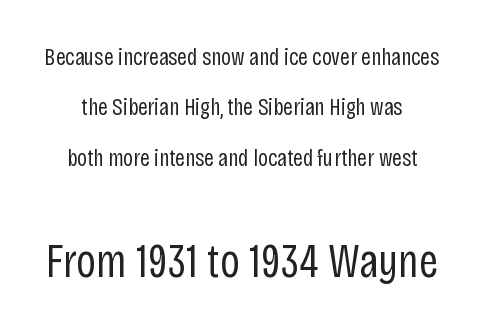
{"serif": "no", "italic": "no", "bold": "no", "weight": "regular", "width": "condensed", "stroke_contrast": "low", "x_height": "large", "monospaced": "no", "underline": "no", "line_spacing": "loose", "line_spacing_ratio": 2.1, "letter_spacing": "normal", "letter_spacing_em": 0.0, "larger_block": "second", "size_ratio": 2.0, "glyph_px": 48}
